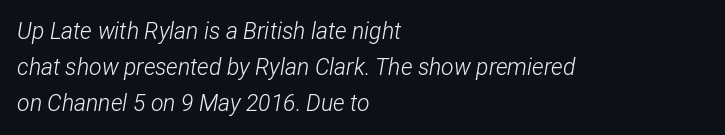
This rendering features lettering with no underline. The strokes carry an ordinary text weight at most. Does the lettering tilt? It does — this is italic. If you measured baseline to baseline, you'd find a middling distance. Reading down the block, your eye returns to a fixed left position each line.
